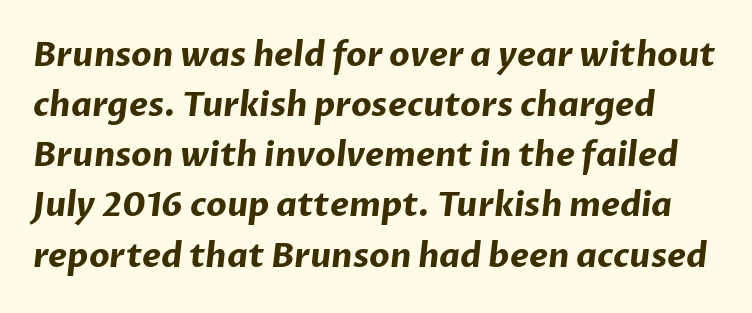
Every letter is thick-stroked: bold, no question. The zone under the glyphs is completely vacant. Caption: standard tracking, unaltered. These lines sit exactly where default settings would place them. Note the varied advance widths — an 'i' is clearly narrower than an 'm'. Font category for this specimen: sans-serif.
